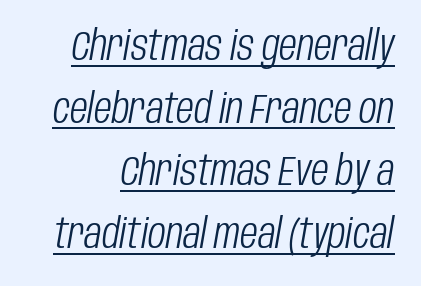
This sample uses an oblique cut, with every glyph tilted off the vertical. In terms of letterspacing, this is plain default setting. Students, observe: this is what conventionally led text looks like. A continuous stroke trails under the words, as in a hyperlink. Stem width sits at or under what a default text font uses.
